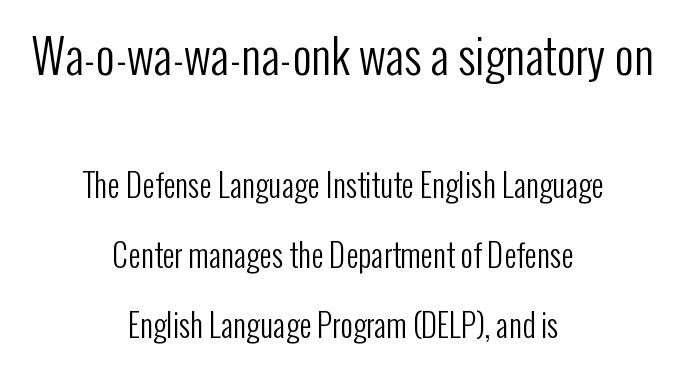
The image shows 47 px regular-weight, condensed sans-serif type, upright; set centered, loose line spacing (2.25x), normal letter spacing, not underlined; the first (top) block is 1.52x larger; low stroke contrast and a medium x-height.
